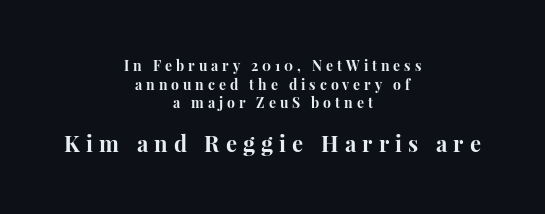
{"italic": "no", "bold": "yes", "underline": "no", "align": "center", "line_spacing": "normal", "line_spacing_ratio": 1.33, "letter_spacing": "wide", "letter_spacing_em": 0.28, "larger_block": "second", "size_ratio": 1.57, "glyph_px": 22}
